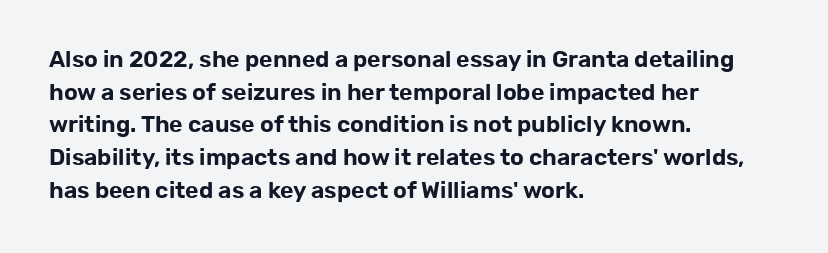
Q: Is the text italic (slanted)? A: No, it is upright.
Q: Is the text underlined? A: No.
Q: How is the paragraph aligned? A: Left-aligned.
Q: Is the spacing between letters normal or unusually wide? A: Normal.
Q: Is the spacing between lines tight, normal or loose? A: Normal.
